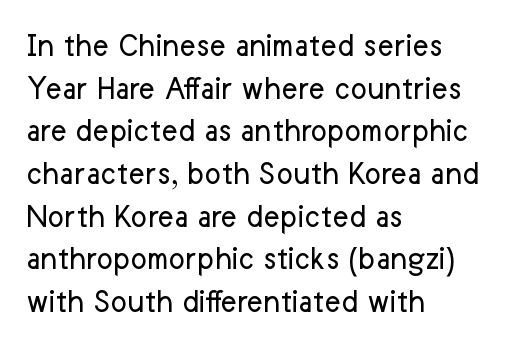
The image shows 35 px regular-weight sans-serif type, upright; set left-aligned, line spacing 1.22x, normal letter spacing, not underlined; low stroke contrast and a medium x-height.
